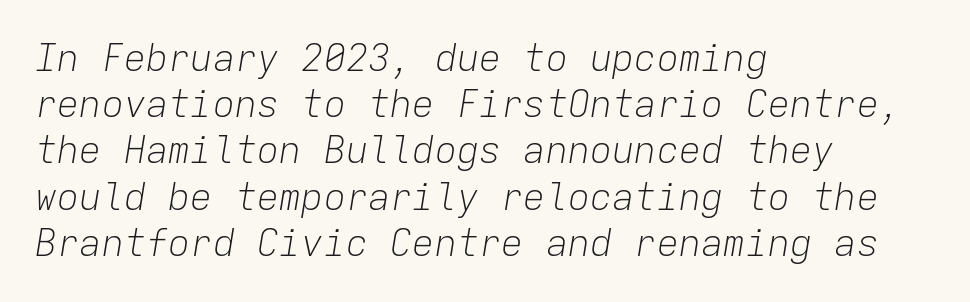
Q: Is the text bold? A: No.
Q: Is the text italic (slanted)? A: Yes, it leans right by about 9 degrees.
Q: Is the text underlined? A: No.
Q: How is the paragraph aligned? A: Left-aligned.
Q: Is the spacing between letters normal or unusually wide? A: Normal.
Q: Is the spacing between lines tight, normal or loose? A: Normal.
Q: Width (condensed, normal, or wide)? A: Normal.
Q: Stroke contrast? A: Low.
Q: x-height? A: Medium.
Q: Monospaced? A: Yes.
